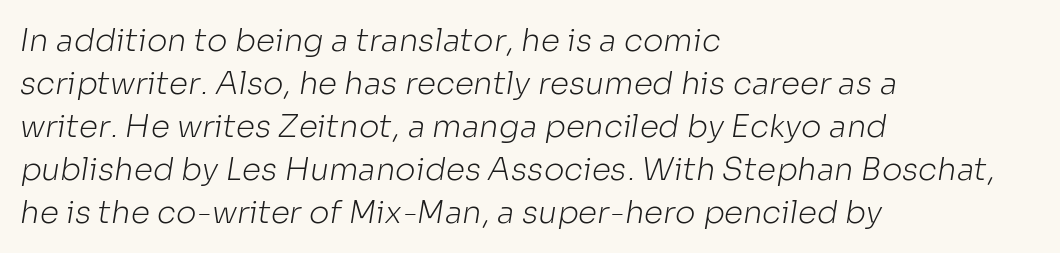
Characters follow at the spacing the type designer built in. The passage shown is not bold in any degree. Each new line begins a customary step beneath the previous one. Any mark beneath the type? The region is blank.
